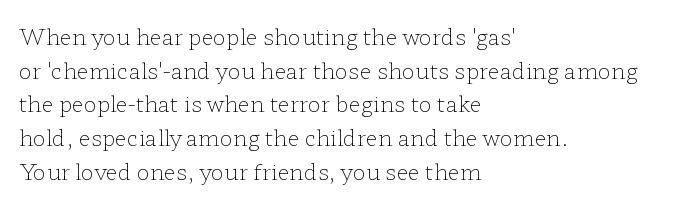
Q: Is the text bold? A: No.
Q: Is the text italic (slanted)? A: No, it is upright.
Q: Is the text underlined? A: No.
Q: How is the paragraph aligned? A: Left-aligned.
Q: Is the spacing between letters normal or unusually wide? A: Normal.
Q: Is the spacing between lines tight, normal or loose? A: Normal.
